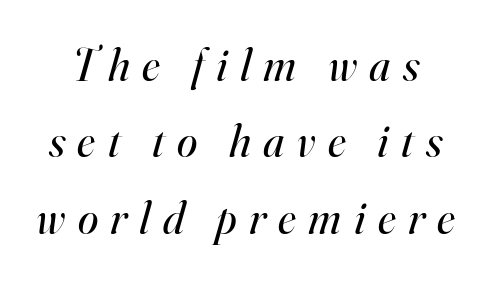
Q: Is the text bold? A: No.
Q: Is the text italic (slanted)? A: Yes, it leans right by about 16 degrees.
Q: Is the typeface a serif or a sans-serif typeface? A: Serif.
Q: Is the text underlined? A: No.
Q: Is the spacing between letters normal or unusually wide? A: Unusually wide.
Q: Is the spacing between lines tight, normal or loose? A: Normal.
Q: Width (condensed, normal, or wide)? A: Normal.
Q: Stroke contrast? A: High.
Q: x-height? A: Small.
Q: Monospaced? A: No.
